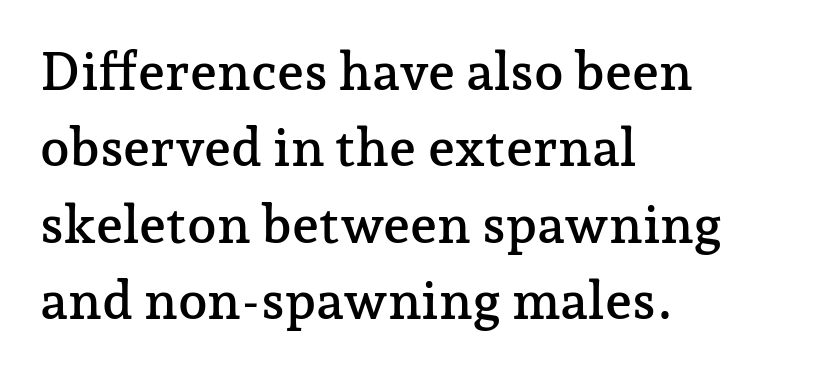
Q: Is the text italic (slanted)? A: No, it is upright.
Q: Is the typeface a serif or a sans-serif typeface? A: Serif.
Q: Is the text underlined? A: No.
Q: How is the paragraph aligned? A: Left-aligned.
Q: Is the spacing between letters normal or unusually wide? A: Normal.
Q: Is the spacing between lines tight, normal or loose? A: Normal.
Q: Width (condensed, normal, or wide)? A: Normal.
Q: Stroke contrast? A: Low.
Q: x-height? A: Medium.
Q: Monospaced? A: No.
